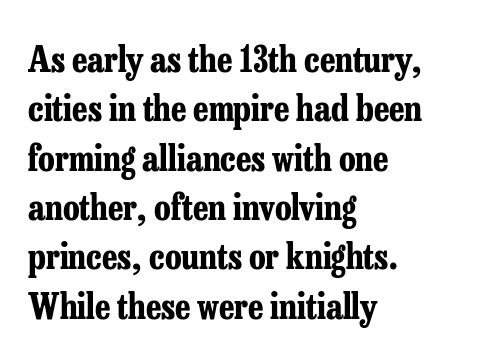
The image shows 35 px bold, condensed serif type, upright; set left-aligned, normal line spacing (1.41x), normal letter spacing, not underlined; low stroke contrast and a medium x-height.
